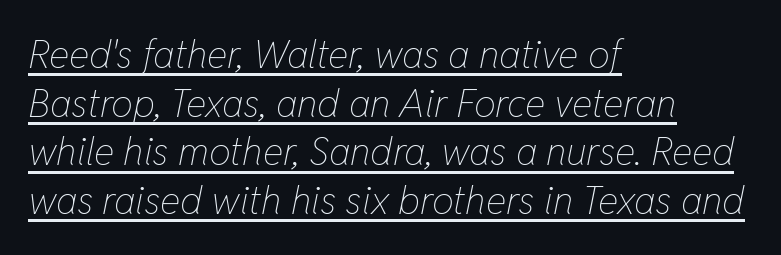
{"italic": "yes", "lean": "right", "slant_degrees": 11, "bold": "no", "weight": "thin", "width": "condensed", "stroke_contrast": "low", "x_height": "medium", "monospaced": "no", "underline": "yes", "align": "left", "line_spacing": "normal", "line_spacing_ratio": 1.25, "letter_spacing": "normal", "letter_spacing_em": 0.0, "glyph_px": 39}
